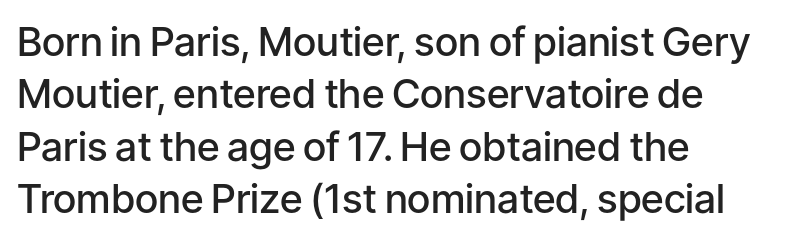
Q: Is the text bold? A: Semi-bold.
Q: Is the text italic (slanted)? A: No, it is upright.
Q: Is the typeface a serif or a sans-serif typeface? A: Sans-serif.
Q: Is the text underlined? A: No.
Q: How is the paragraph aligned? A: Left-aligned.
Q: Is the spacing between letters normal or unusually wide? A: Normal.
Q: Is the spacing between lines tight, normal or loose? A: Normal.
Q: Width (condensed, normal, or wide)? A: Normal.
Q: Stroke contrast? A: Low.
Q: x-height? A: Medium.
Q: Monospaced? A: No.
